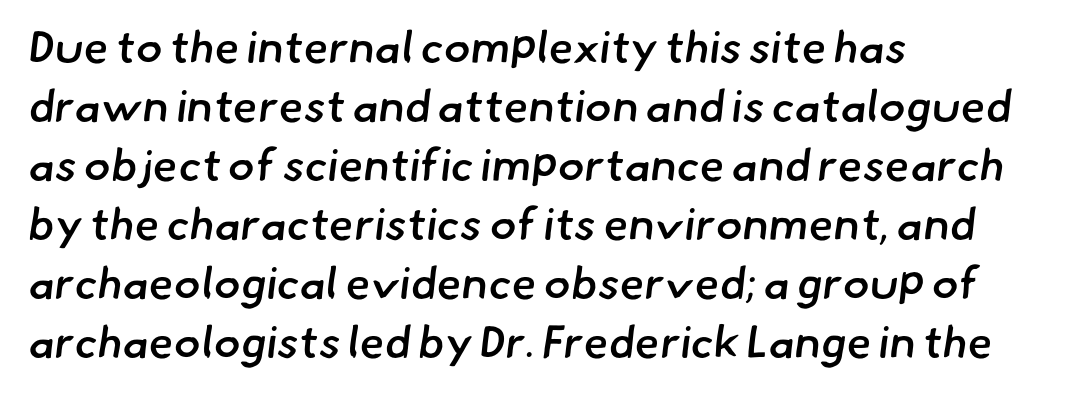
Q: Is the text bold? A: Semi-bold.
Q: Is the typeface a serif or a sans-serif typeface? A: Sans-serif.
Q: Is the text underlined? A: No.
Q: How is the paragraph aligned? A: Left-aligned.
Q: Is the spacing between letters normal or unusually wide? A: Normal.
Q: Is the spacing between lines tight, normal or loose? A: Normal.
Q: Width (condensed, normal, or wide)? A: Normal.
Q: Stroke contrast? A: Low.
Q: x-height? A: Small.
Q: Monospaced? A: No.
